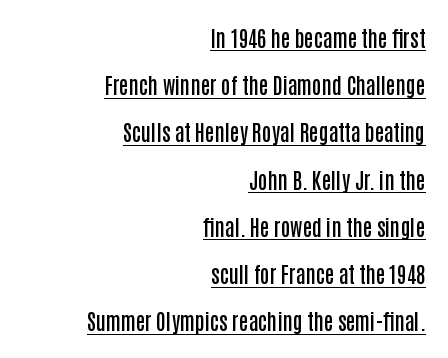
{"italic": "no", "bold": "semi", "underline": "yes", "align": "right", "line_spacing": "loose", "line_spacing_ratio": 2.25, "letter_spacing": "normal", "letter_spacing_em": 0.0, "glyph_px": 21}
